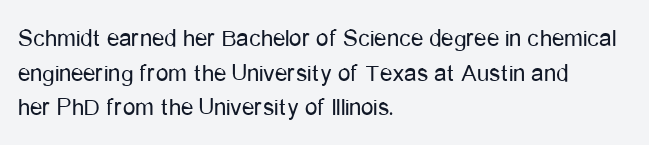
The image shows 25 px text type, upright; set left-aligned, normal line spacing (1.39x), normal letter spacing, not underlined.
